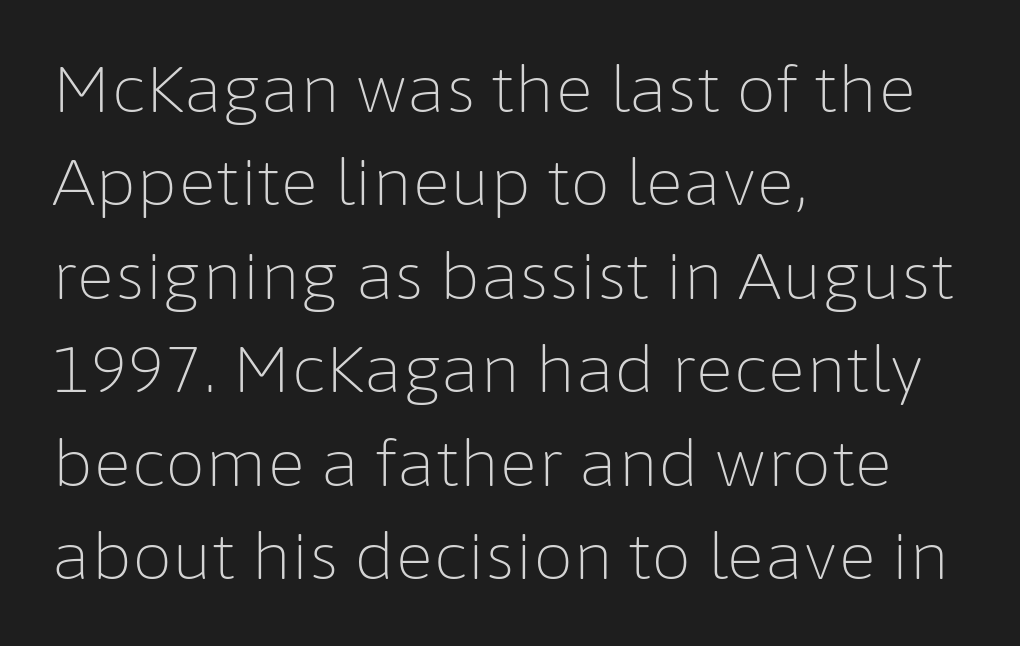
{"serif": "no", "italic": "no", "bold": "no", "weight": "light", "width": "normal", "stroke_contrast": "low", "x_height": "medium", "monospaced": "no", "underline": "no", "align": "left", "line_spacing": "normal", "line_spacing_ratio": 1.46, "letter_spacing": "normal", "letter_spacing_em": 0.0, "glyph_px": 64}
